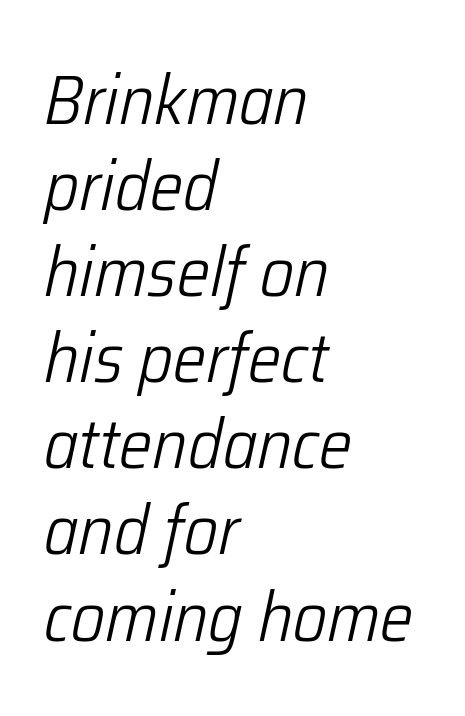
Q: Is the text bold? A: No.
Q: Is the text italic (slanted)? A: Yes, it leans right by about 12 degrees.
Q: Is the text underlined? A: No.
Q: How is the paragraph aligned? A: Left-aligned.
Q: Is the spacing between letters normal or unusually wide? A: Normal.
Q: Width (condensed, normal, or wide)? A: Condensed.
Q: Stroke contrast? A: Low.
Q: x-height? A: Medium.
Q: Monospaced? A: No.
